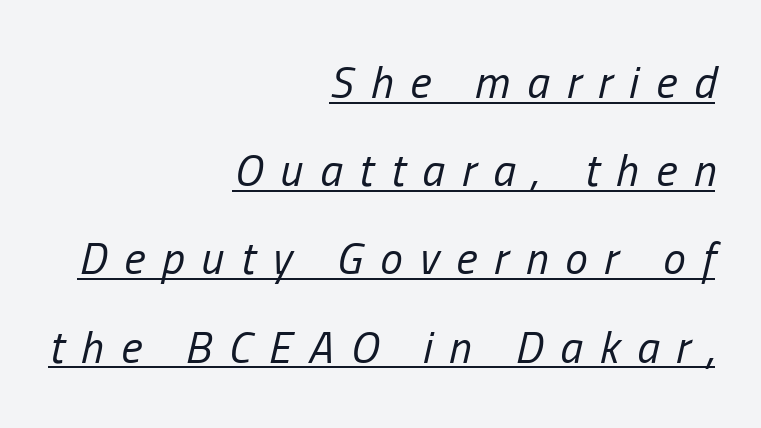
Q: Is the text bold? A: No.
Q: Is the text italic (slanted)? A: Yes, it leans right by about 13 degrees.
Q: Is the text underlined? A: Yes.
Q: How is the paragraph aligned? A: Right-aligned.
Q: Is the spacing between letters normal or unusually wide? A: Unusually wide.
Q: Is the spacing between lines tight, normal or loose? A: Loose.
Q: Width (condensed, normal, or wide)? A: Condensed.
Q: Stroke contrast? A: Low.
Q: x-height? A: Medium.
Q: Monospaced? A: No.
